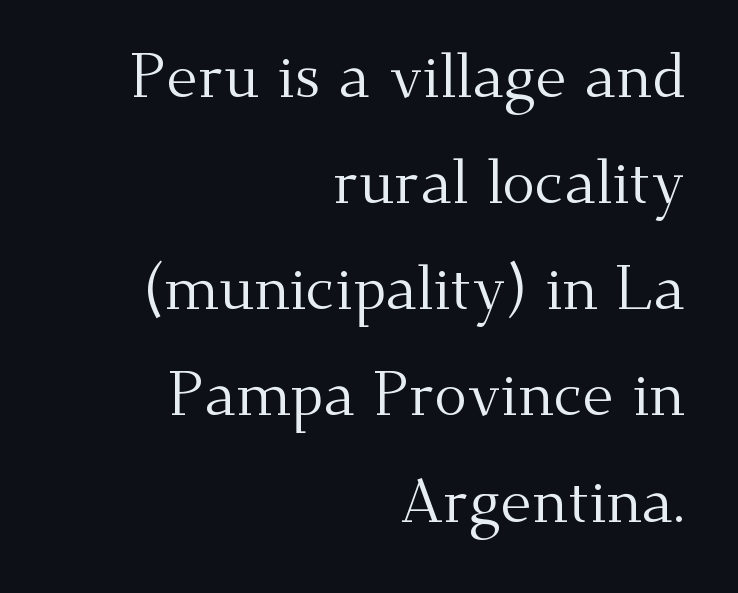
Letterform terminals end in serifs throughout the passage. This is the regular roman posture of the typeface. Heaviness? Minimal to ordinary, like unemphasized prose. The rendering uses natural spacing where letterforms have individual widths. A flush-right, rag-left setting is used for this passage. The passage shown is not underscored anywhere.
